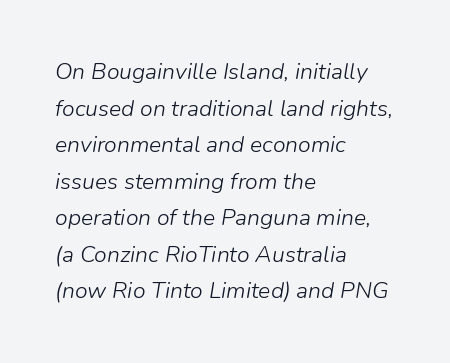
Check the space under the baseline: it is left empty. Layout note: lines flush left. The type is set solid horizontally, with unmodified tracking. Stem width sits at or under what a default text font uses. The text carries the slant typical of an italic or oblique font. Quick note: interline space is typical.
